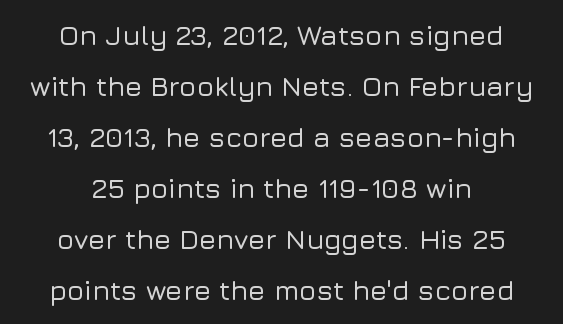
The image shows 28 px sans-serif type, upright; set centered, line spacing 1.82x, normal letter spacing, not underlined; low stroke contrast and a medium x-height.
